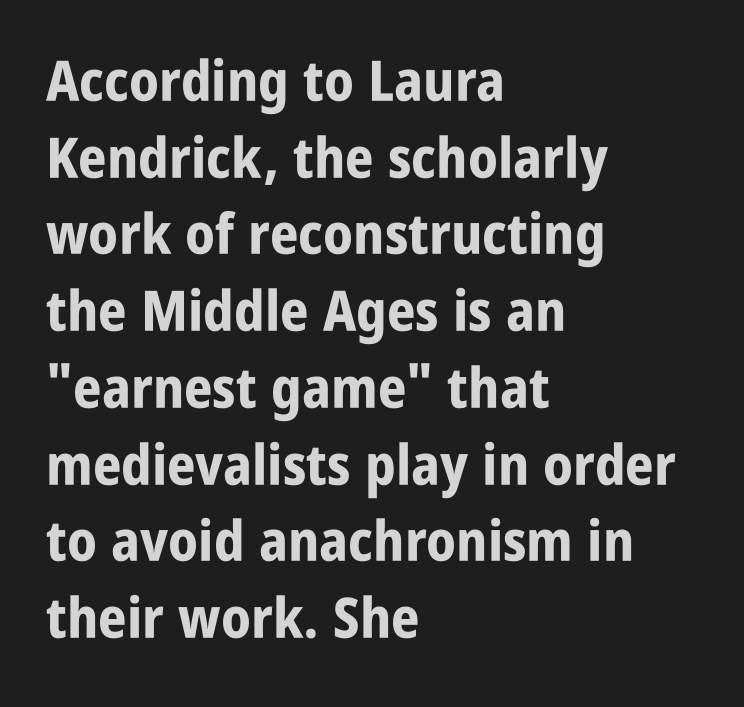
{"serif": "no", "italic": "no", "bold": "yes", "weight": "bold", "width": "condensed", "stroke_contrast": "low", "x_height": "large", "monospaced": "no", "underline": "no", "align": "left", "line_spacing": "normal", "line_spacing_ratio": 1.37, "letter_spacing": "normal", "letter_spacing_em": 0.0, "glyph_px": 56}
